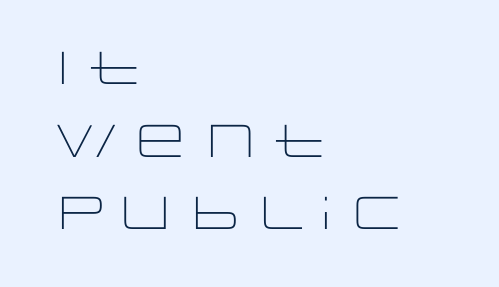
Q: Is the text bold? A: No.
Q: Is the text italic (slanted)? A: No, it is upright.
Q: Is the typeface a serif or a sans-serif typeface? A: Sans-serif.
Q: Is the text underlined? A: No.
Q: How is the paragraph aligned? A: Left-aligned.
Q: Is the spacing between letters normal or unusually wide? A: Normal.
Q: Is the spacing between lines tight, normal or loose? A: Normal.
Q: Width (condensed, normal, or wide)? A: Wide.
Q: Stroke contrast? A: Low.
Q: x-height? A: Large.
Q: Monospaced? A: No.
